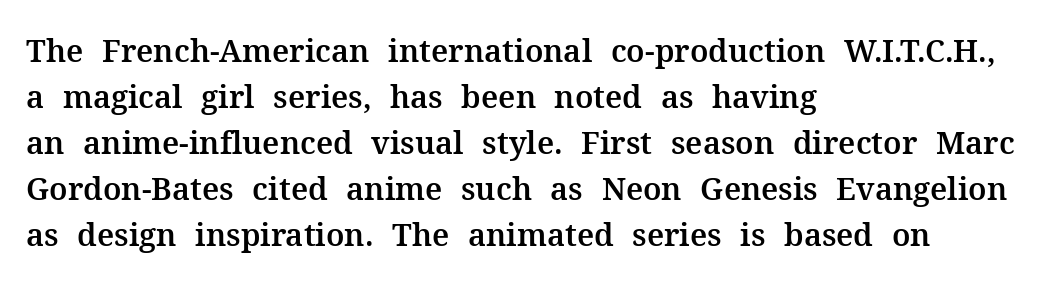
{"serif": "yes", "italic": "no", "width": "normal", "stroke_contrast": "medium", "x_height": "medium", "monospaced": "no", "underline": "no", "align": "left", "line_spacing": "normal", "line_spacing_ratio": 1.48, "letter_spacing": "normal", "letter_spacing_em": 0.0, "glyph_px": 31}
